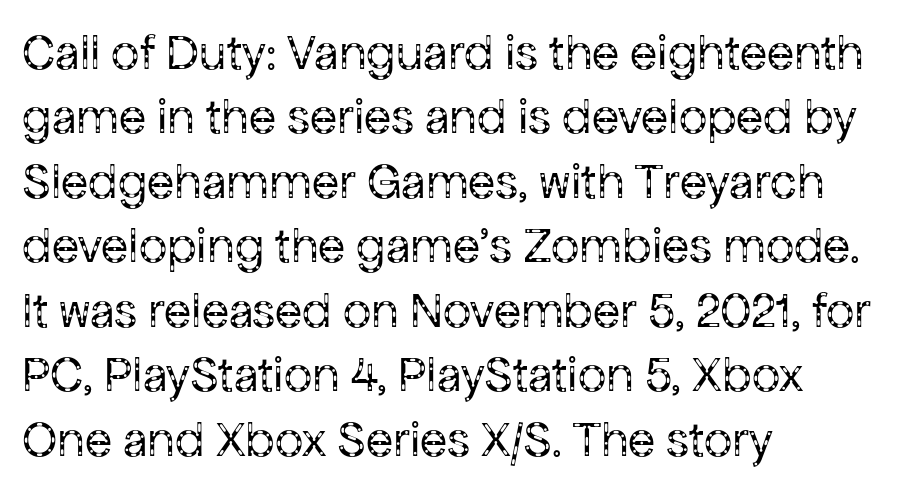
The characters are drawn with everyday or finer stroke widths. Nothing unusual about the tracking: characters are spaced as the font intends. Is there any slant? The stems are plumb. Notice how descenders clear the ascenders below comfortably — that's standard leading. This rendering employs a face without finishing strokes, i.e., a sans-serif. Note the varied advance widths — an 'i' is clearly narrower than an 'm'.
